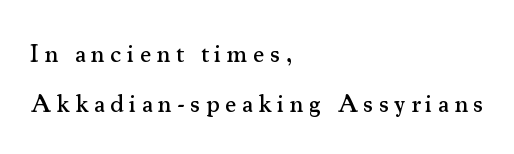
{"italic": "no", "underline": "no", "align": "left", "line_spacing": "loose", "line_spacing_ratio": 2.02, "letter_spacing": "wide", "letter_spacing_em": 0.22, "glyph_px": 25}
